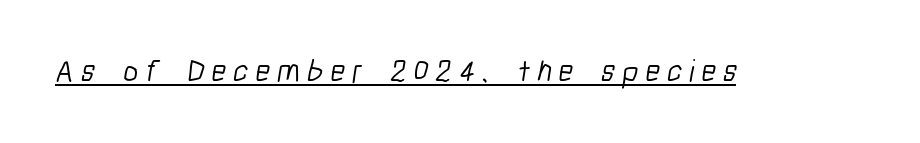
In designer terms, the underline attribute is active on this setting. The letters carry no serifs — their stems end cleanly without finishing strokes. The letters advance in unequal steps, a hallmark of proportional type. Spacing between characters has been opened up far beyond the box default. Weight: not bold — regular or lighter.
